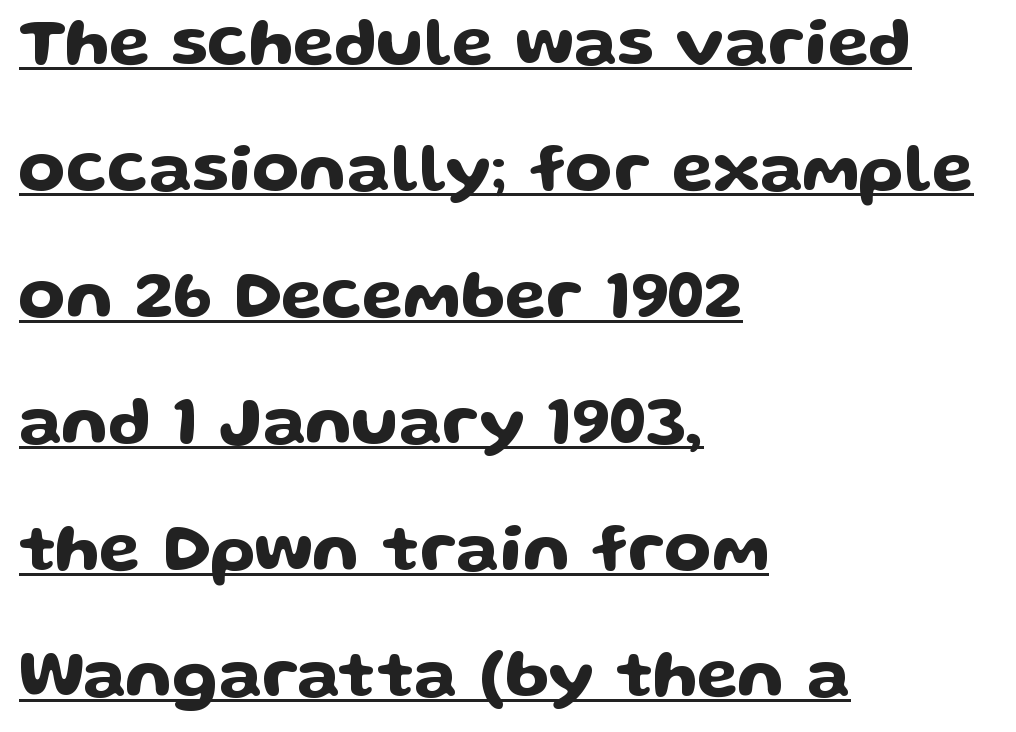
Q: Is the text italic (slanted)? A: No, it is upright.
Q: Is the typeface a serif or a sans-serif typeface? A: Sans-serif.
Q: Is the text underlined? A: Yes.
Q: How is the paragraph aligned? A: Left-aligned.
Q: Is the spacing between letters normal or unusually wide? A: Normal.
Q: Width (condensed, normal, or wide)? A: Wide.
Q: Stroke contrast? A: Low.
Q: x-height? A: Medium.
Q: Monospaced? A: No.
